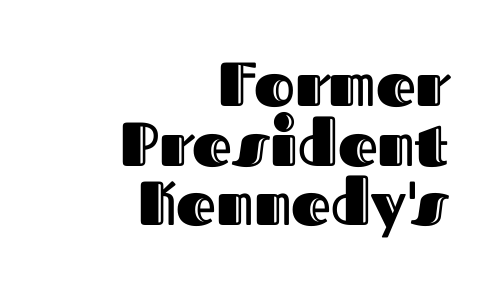
Q: Is the text italic (slanted)? A: No, it is upright.
Q: Is the text underlined? A: No.
Q: How is the paragraph aligned? A: Right-aligned.
Q: Is the spacing between letters normal or unusually wide? A: Normal.
Q: Is the spacing between lines tight, normal or loose? A: Tight.
Q: Width (condensed, normal, or wide)? A: Normal.
Q: x-height? A: Medium.
Q: Monospaced? A: No.
